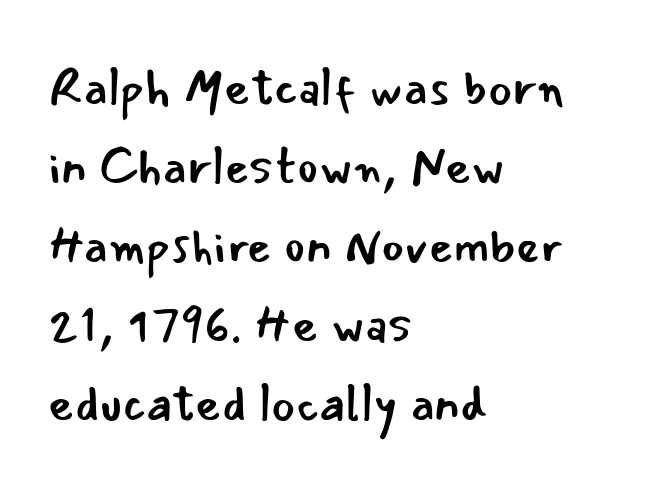
{"serif": "no", "italic": "no", "bold": "no", "weight": "regular", "width": "normal", "stroke_contrast": "low", "x_height": "small", "monospaced": "no", "underline": "no", "align": "left", "line_spacing": "normal", "line_spacing_ratio": 1.58, "letter_spacing": "normal", "letter_spacing_em": 0.0, "glyph_px": 50}
